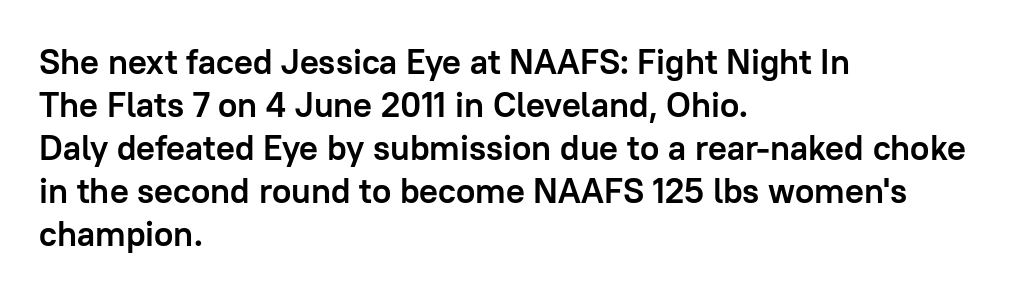
The image shows 35 px semibold sans-serif type, upright; set left-aligned, line spacing 1.23x, normal letter spacing, not underlined; low stroke contrast and a medium x-height.
